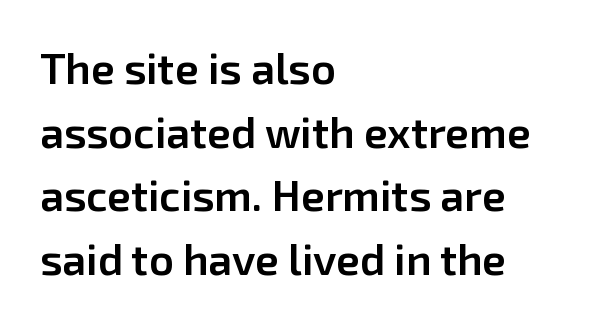
The image shows 43 px semibold sans-serif type, upright; set left-aligned, normal line spacing (1.48x), normal letter spacing, not underlined; low stroke contrast and a medium x-height.
